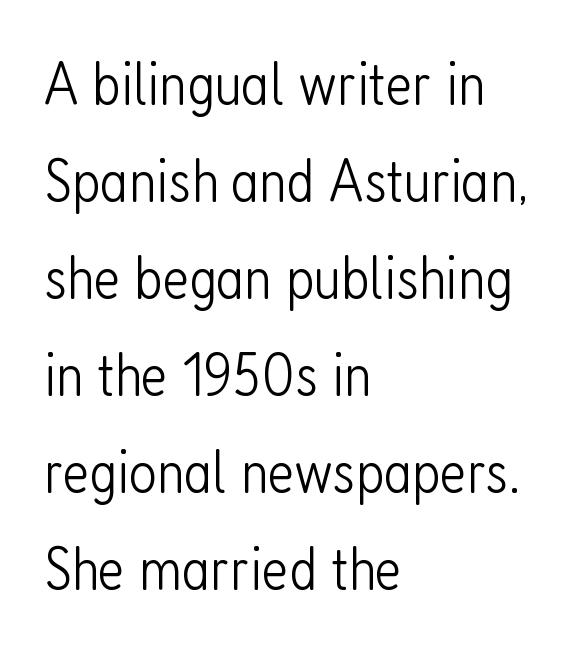
Q: Is the text bold? A: No.
Q: Is the text italic (slanted)? A: No, it is upright.
Q: Is the typeface a serif or a sans-serif typeface? A: Sans-serif.
Q: Is the text underlined? A: No.
Q: How is the paragraph aligned? A: Left-aligned.
Q: Is the spacing between letters normal or unusually wide? A: Normal.
Q: Is the spacing between lines tight, normal or loose? A: Normal.
Q: Width (condensed, normal, or wide)? A: Condensed.
Q: Stroke contrast? A: Low.
Q: x-height? A: Medium.
Q: Monospaced? A: No.
